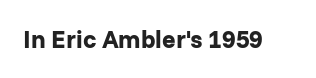
The image shows 25 px bold type, upright; set normal letter spacing, not underlined.
